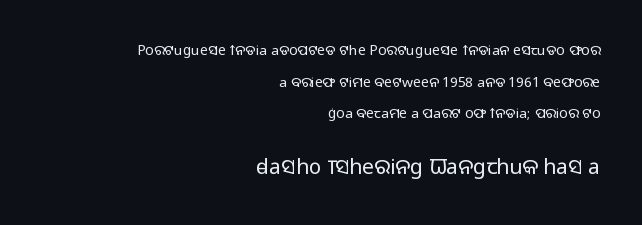
Widely set lines give the paragraph a tall, airy silhouette. Between these two stacked blocks, the lower one wins on size. Tracking here is standard; glyphs follow each other at the usual distance. The characters are drawn with everyday or finer stroke widths. Plain, unruled lines of type. In CSS terms this would be text-align: right.
